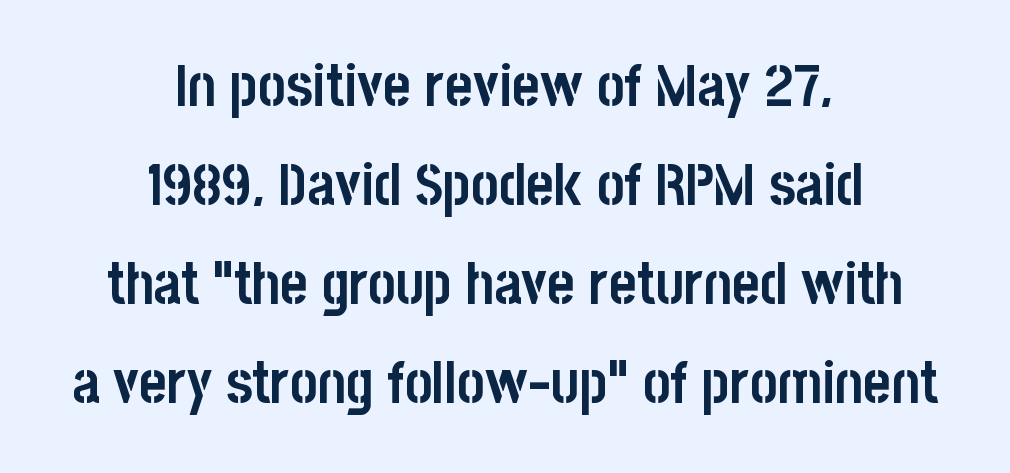
The image shows 59 px semibold, condensed sans-serif type, upright; set centered, normal line spacing (1.68x), normal letter spacing, not underlined; low stroke contrast and a large x-height.
